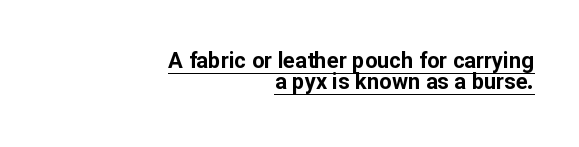
The image shows 22 px bold type, upright; set right-aligned, tight line spacing (0.97x), normal letter spacing, underlined.
